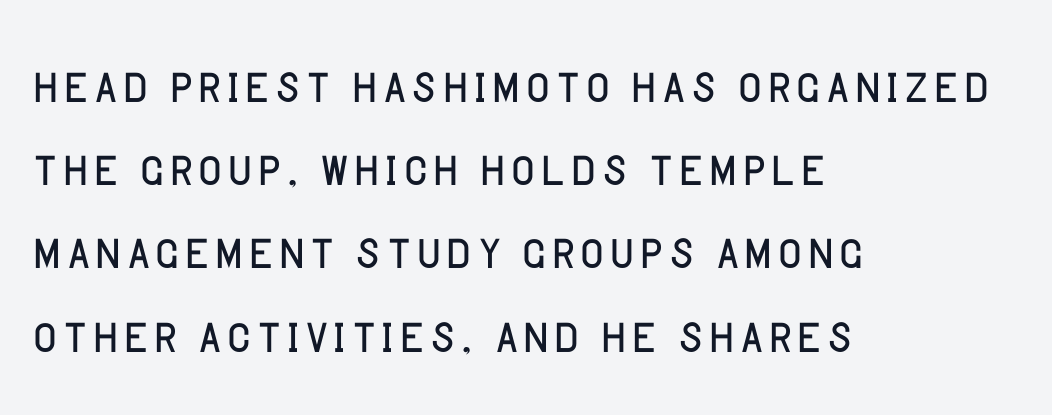
The image shows 65 px light sans-serif type, upright; set left-aligned, normal line spacing (1.28x), normal letter spacing, not underlined; low stroke contrast and a large x-height.
